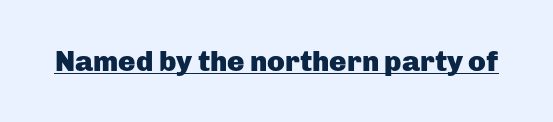
The image shows 29 px heavy sans-serif type, upright; set normal letter spacing, underlined; low stroke contrast and a medium x-height.
